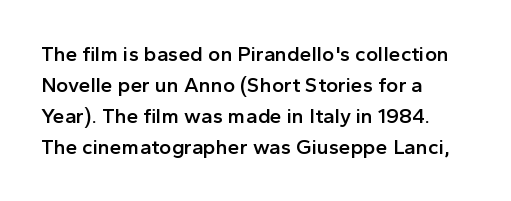
The lines are quadded left. No word sits above an underline. A typesetter would mark this as roman, not italic. Observe the ordinary spacing: letters are neighbours, not strangers.
